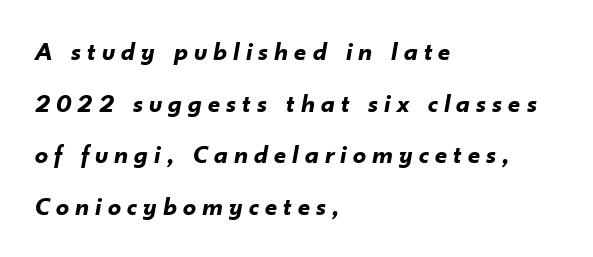
Q: Is the text bold? A: Yes.
Q: Is the text italic (slanted)? A: Yes, it leans right by about 10 degrees.
Q: Is the text underlined? A: No.
Q: How is the paragraph aligned? A: Left-aligned.
Q: Is the spacing between letters normal or unusually wide? A: Unusually wide.
Q: Is the spacing between lines tight, normal or loose? A: Loose.
